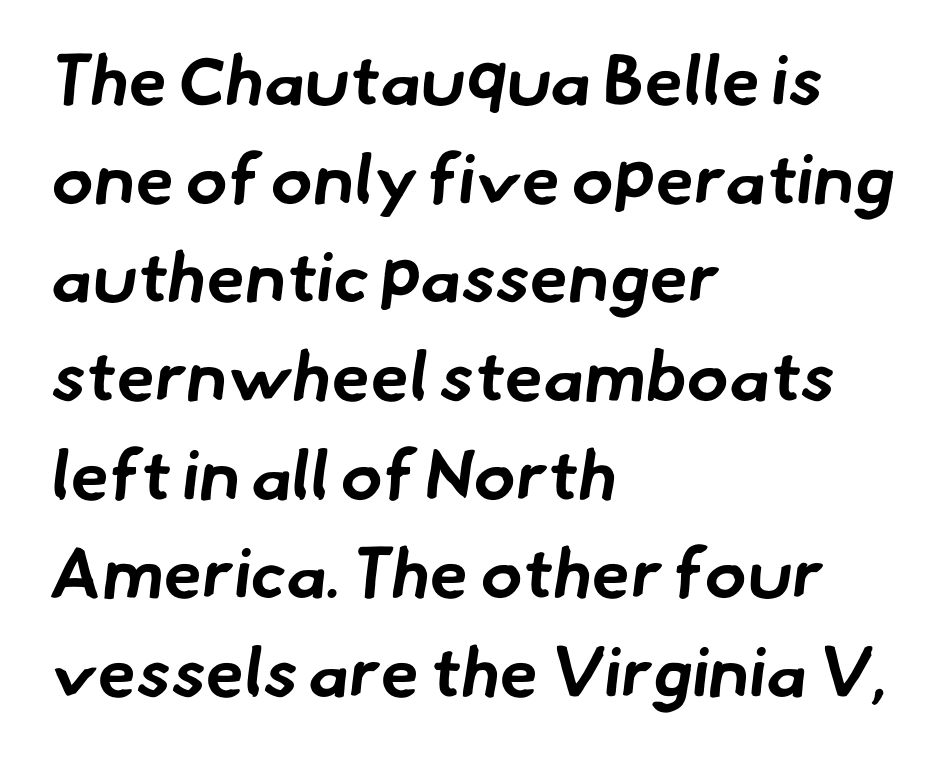
{"serif": "no", "bold": "yes", "weight": "bold", "width": "normal", "stroke_contrast": "low", "x_height": "small", "monospaced": "no", "underline": "no", "align": "left", "line_spacing": "normal", "line_spacing_ratio": 1.41, "letter_spacing": "normal", "letter_spacing_em": 0.0, "glyph_px": 70}
